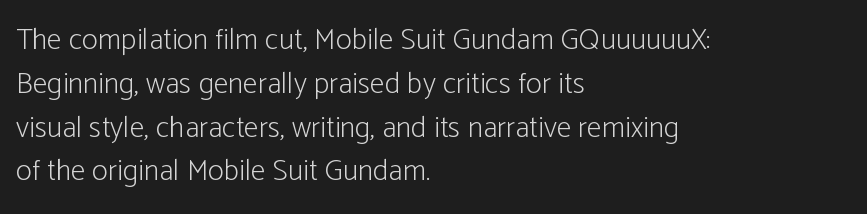
Do the characters align in a grid? No, the font is proportional. Bare-footed words on every line. Counters stay open thanks to moderate or lighter strokes. Notice how descenders clear the ascenders below comfortably — that's standard leading.
